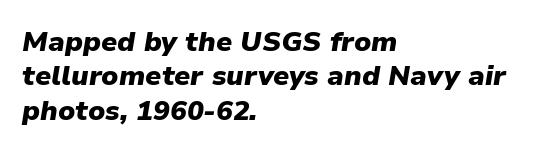
{"italic": "yes", "lean": "right", "slant_degrees": 9, "bold": "yes", "weight": "heavy", "width": "normal", "stroke_contrast": "low", "x_height": "medium", "monospaced": "no", "underline": "no", "align": "left", "line_spacing_ratio": 1.23, "letter_spacing": "normal", "letter_spacing_em": 0.0, "glyph_px": 28}
